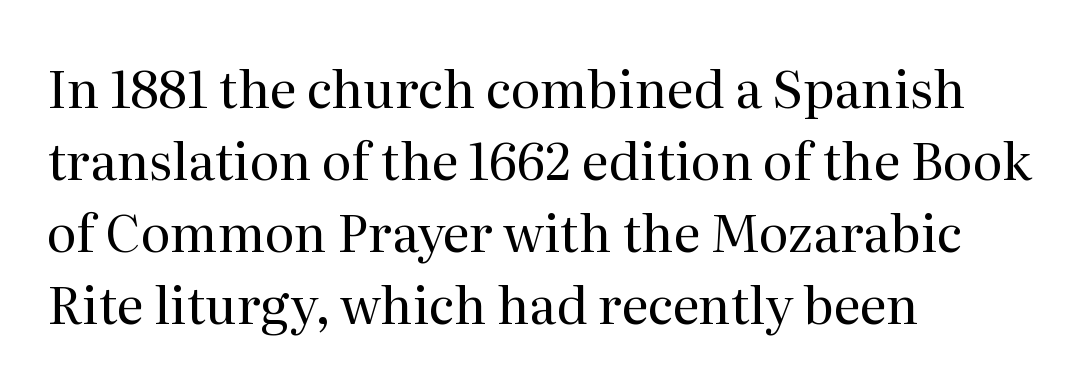
Q: Is the text bold? A: No.
Q: Is the text italic (slanted)? A: No, it is upright.
Q: Is the typeface a serif or a sans-serif typeface? A: Serif.
Q: Is the text underlined? A: No.
Q: How is the paragraph aligned? A: Left-aligned.
Q: Is the spacing between letters normal or unusually wide? A: Normal.
Q: Is the spacing between lines tight, normal or loose? A: Normal.
Q: Width (condensed, normal, or wide)? A: Normal.
Q: Stroke contrast? A: Medium.
Q: x-height? A: Medium.
Q: Monospaced? A: No.
